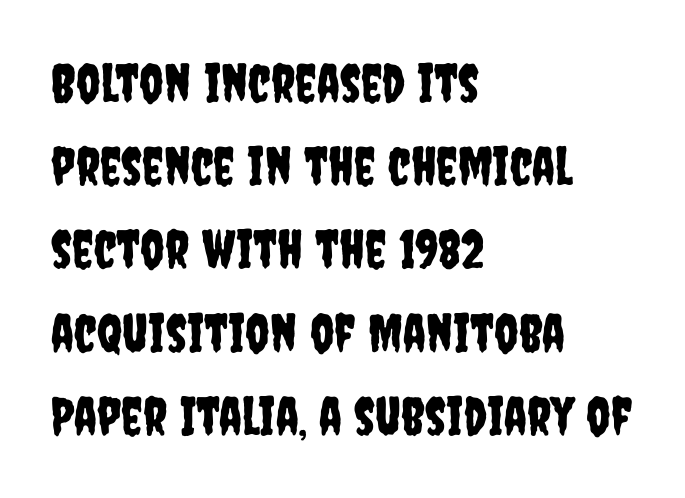
{"serif": "no", "italic": "no", "width": "condensed", "stroke_contrast": "low", "x_height": "large", "monospaced": "no", "underline": "no", "align": "left", "line_spacing": "normal", "line_spacing_ratio": 1.57, "letter_spacing": "normal", "letter_spacing_em": 0.0, "glyph_px": 53}
